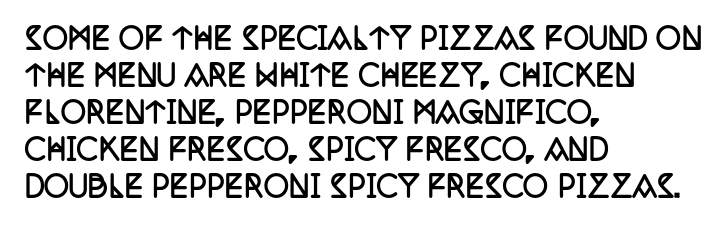
Q: Is the text bold? A: Yes.
Q: Is the text italic (slanted)? A: No, it is upright.
Q: Is the typeface a serif or a sans-serif typeface? A: Serif.
Q: Is the text underlined? A: No.
Q: How is the paragraph aligned? A: Left-aligned.
Q: Is the spacing between letters normal or unusually wide? A: Normal.
Q: Is the spacing between lines tight, normal or loose? A: Normal.
Q: Width (condensed, normal, or wide)? A: Condensed.
Q: Stroke contrast? A: Low.
Q: x-height? A: Large.
Q: Monospaced? A: No.
